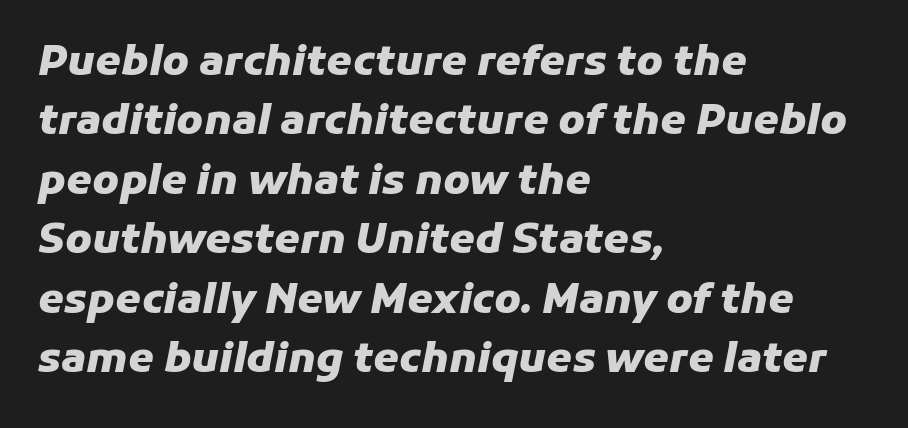
Q: Is the text bold? A: Yes.
Q: Is the text italic (slanted)? A: Yes, it leans right by about 11 degrees.
Q: Is the text underlined? A: No.
Q: How is the paragraph aligned? A: Left-aligned.
Q: Is the spacing between letters normal or unusually wide? A: Normal.
Q: Is the spacing between lines tight, normal or loose? A: Normal.
Q: Width (condensed, normal, or wide)? A: Normal.
Q: Stroke contrast? A: Low.
Q: x-height? A: Medium.
Q: Monospaced? A: No.
